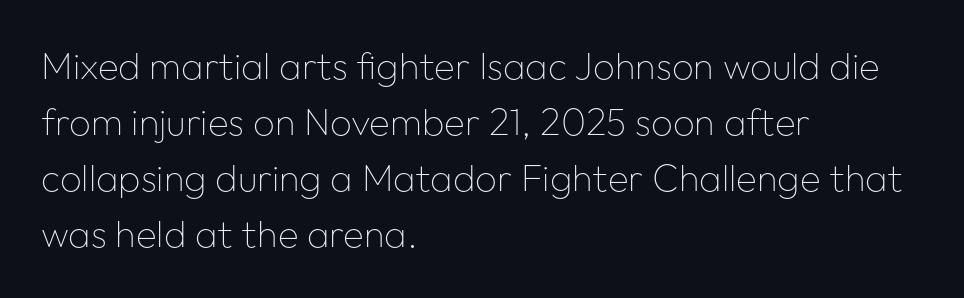
No feet cap the strokes, marking this as sans-serif type. Regarding leading, the lines here are spaced in the standard way. On a weight scale, this lands at 450 or below. A typesetter would call this zero additional tracking. A typesetter would call this proportional, since set widths differ per character.
